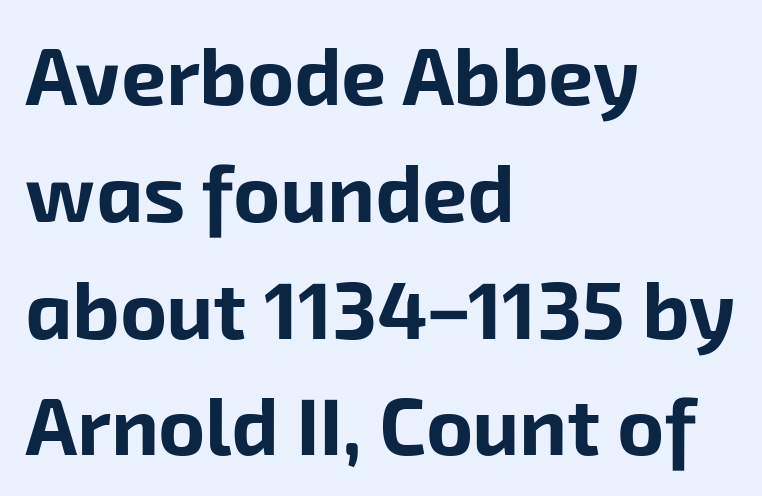
Font category for this specimen: sans-serif. This sample has the flowing, uneven cadence of proportional lettering. Glance below the letters and you will spot only blank space. These lines stack with their left ends in a neat column. The passage shown is emphatically bold. Evenly set lines give the paragraph a standard silhouette.
